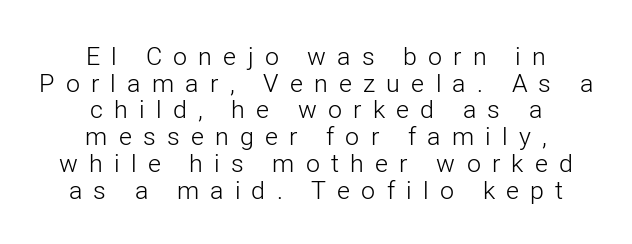
The image shows 25 px text type, upright; set centered, tight line spacing (1.07x), unusually wide letter spacing (+0.45 em), not underlined.
